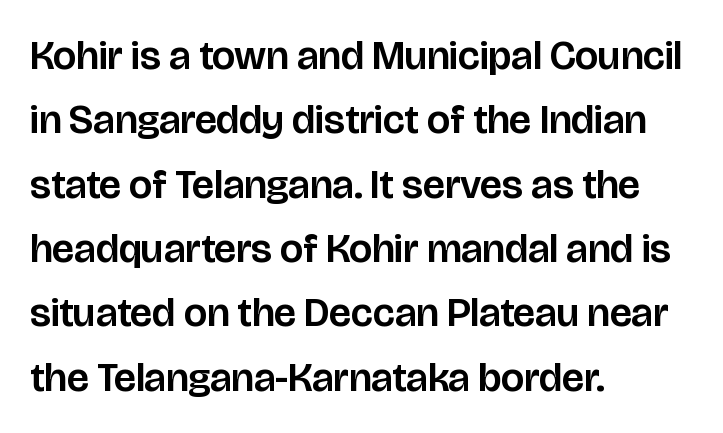
Q: Is the text italic (slanted)? A: No, it is upright.
Q: Is the typeface a serif or a sans-serif typeface? A: Sans-serif.
Q: Is the text underlined? A: No.
Q: How is the paragraph aligned? A: Left-aligned.
Q: Is the spacing between letters normal or unusually wide? A: Normal.
Q: Is the spacing between lines tight, normal or loose? A: Normal.
Q: Width (condensed, normal, or wide)? A: Normal.
Q: Stroke contrast? A: Low.
Q: x-height? A: Large.
Q: Monospaced? A: No.
